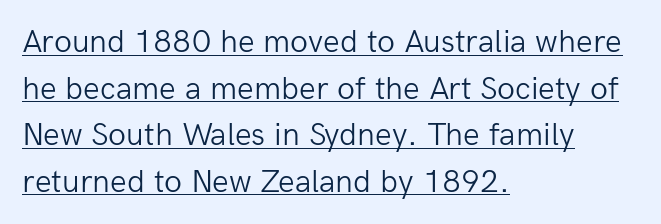
{"serif": "no", "italic": "no", "bold": "no", "weight": "light", "width": "normal", "stroke_contrast": "low", "x_height": "medium", "monospaced": "no", "underline": "yes", "align": "left", "line_spacing": "normal", "line_spacing_ratio": 1.41, "letter_spacing": "normal", "letter_spacing_em": 0.0, "glyph_px": 33}
